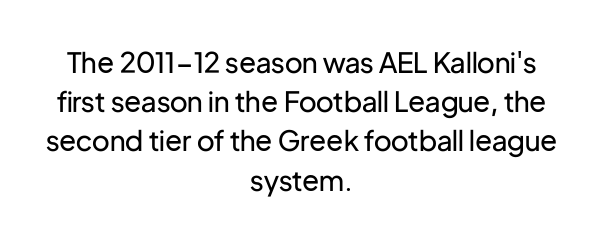
The image shows 28 px regular-weight sans-serif type, upright; set centered, normal line spacing (1.4x), normal letter spacing, not underlined; low stroke contrast and a medium x-height.
